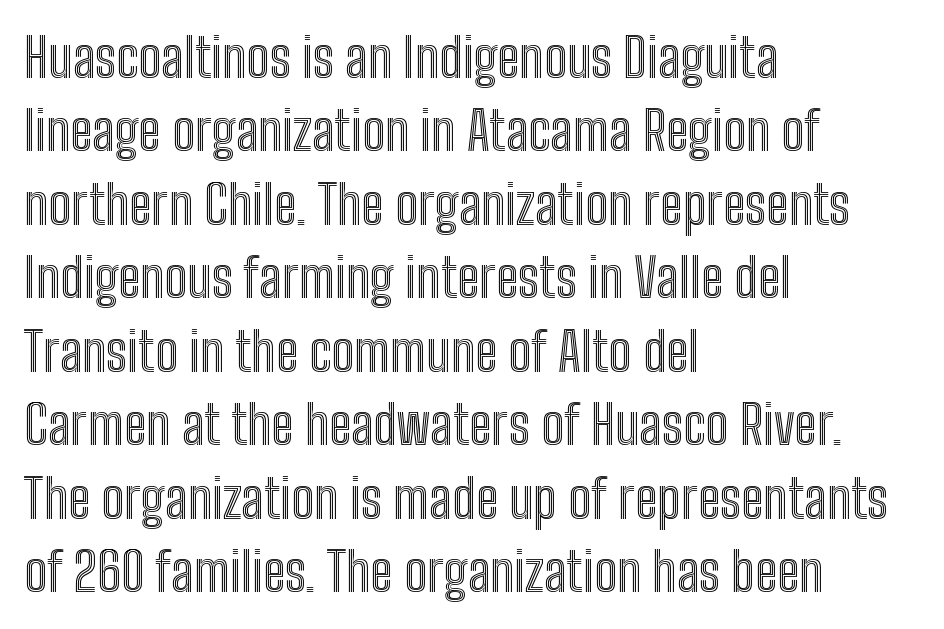
{"italic": "no", "width": "condensed", "x_height": "medium", "monospaced": "no", "underline": "no", "align": "left", "line_spacing": "normal", "line_spacing_ratio": 1.36, "letter_spacing": "normal", "letter_spacing_em": 0.0, "glyph_px": 54}
